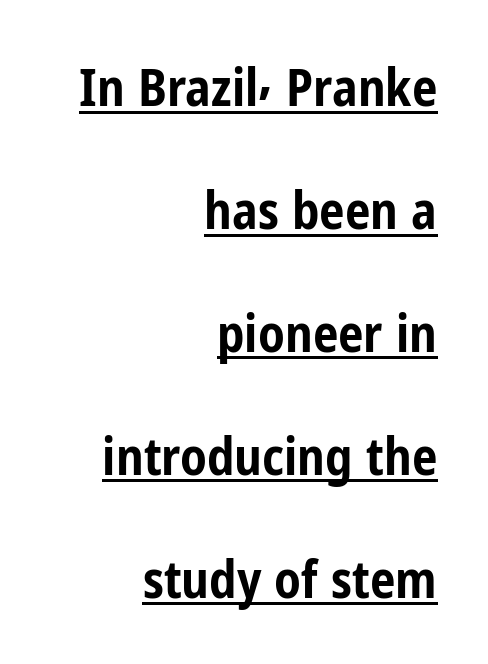
The image shows 51 px bold, condensed sans-serif type, upright; set right-aligned, loose line spacing (2.41x), normal letter spacing, underlined; low stroke contrast and a medium x-height.
